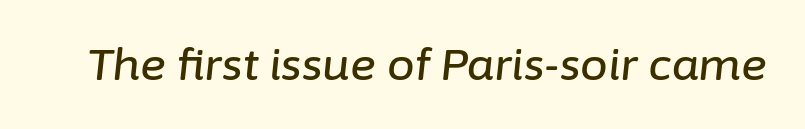
The image shows 44 px text type, italic (leaning right); set normal letter spacing, not underlined; low stroke contrast and a medium x-height.
